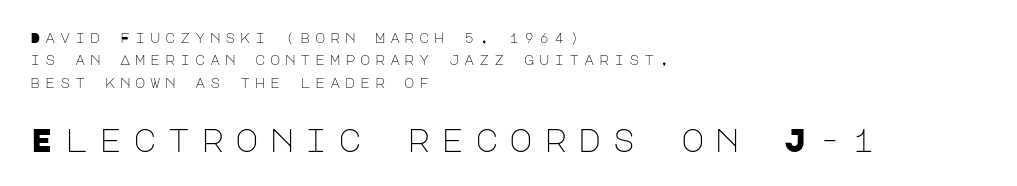
The image shows 32 px light sans-serif type, upright; set left-aligned, normal line spacing (1.6x), unusually wide letter spacing (+0.33 em), not underlined; the second (bottom) block is 2.29x larger; low stroke contrast and a large x-height.
